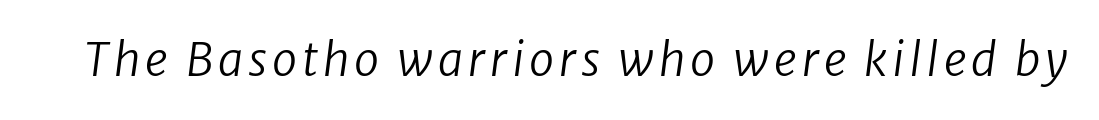
Q: Is the text bold? A: No.
Q: Is the typeface a serif or a sans-serif typeface? A: Sans-serif.
Q: Is the text underlined? A: No.
Q: Width (condensed, normal, or wide)? A: Normal.
Q: Stroke contrast? A: Low.
Q: x-height? A: Medium.
Q: Monospaced? A: No.
